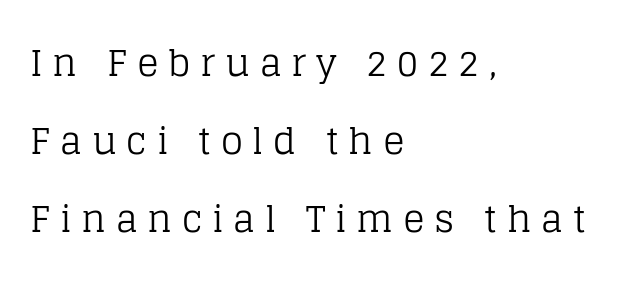
Line starts are locked; line ends wander. Think standard paragraph weight, or any step lighter than that. Reading down the column, the eye jumps a long way to each next line. Posture: vertical. Do the characters align in a grid? No, the font is proportional. The glyphs in this specimen are seriffed.
